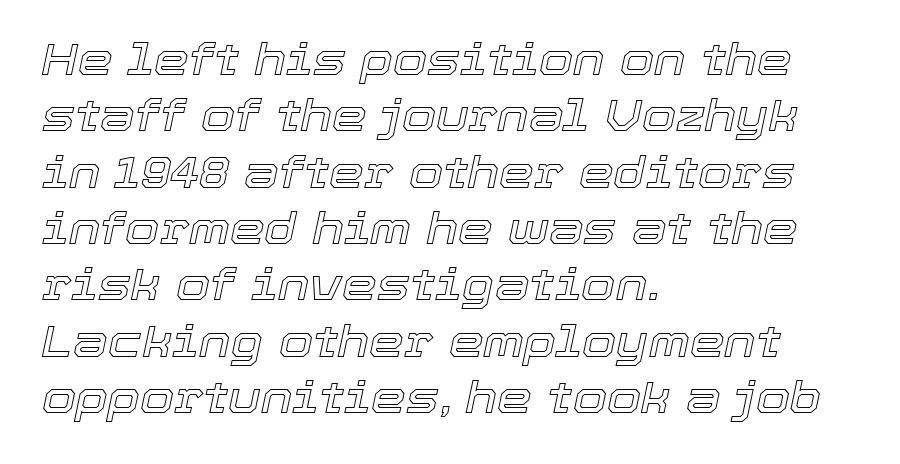
{"italic": "yes", "lean": "right", "slant_degrees": 12, "width": "normal", "x_height": "medium", "monospaced": "no", "underline": "no", "align": "left", "line_spacing": "normal", "line_spacing_ratio": 1.28, "letter_spacing": "normal", "letter_spacing_em": 0.0, "glyph_px": 44}
